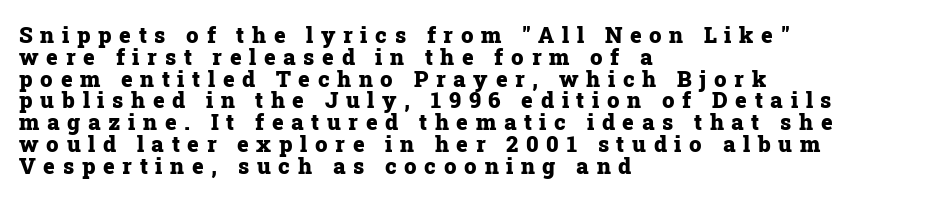
A full-strength bold gives these letters their thick strokes. A roman cut, with each character standing at attention. Rows of type sit shoulder to shoulder in the vertical direction. Compared with typical body copy, the letter spacing here is much looser. This rendering features lettering with no underline.
